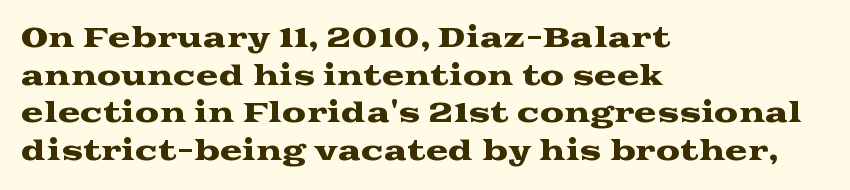
Plain, unruled lines of type. The lines in this sample share a left origin and differ only in where they stop. The specimen reads as upright at a glance. Letter spacing: default. If you measured baseline to baseline, you'd find a middling distance.
